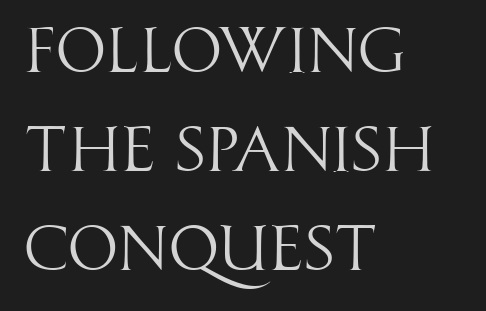
{"serif": "no", "italic": "no", "bold": "no", "weight": "light", "width": "condensed", "stroke_contrast": "high", "x_height": "large", "monospaced": "no", "underline": "no", "align": "left", "line_spacing": "normal", "line_spacing_ratio": 1.55, "letter_spacing": "normal", "letter_spacing_em": 0.0, "glyph_px": 64}
